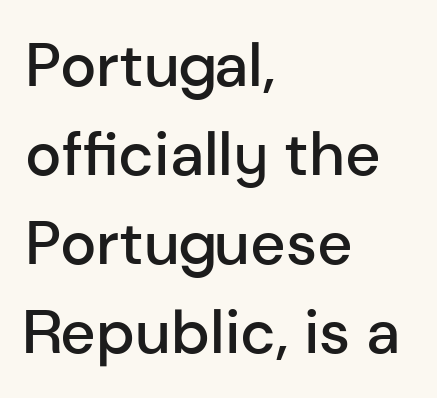
{"serif": "no", "italic": "no", "bold": "semi", "weight": "semibold", "width": "normal", "stroke_contrast": "low", "x_height": "medium", "monospaced": "no", "underline": "no", "align": "left", "line_spacing": "normal", "line_spacing_ratio": 1.46, "letter_spacing": "normal", "letter_spacing_em": 0.0, "glyph_px": 61}
